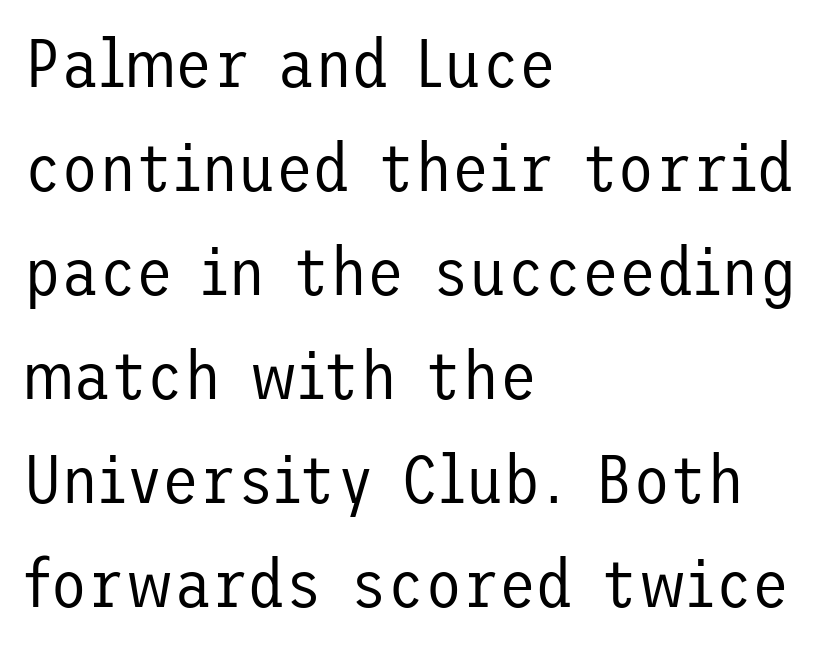
Q: Is the text bold? A: No.
Q: Is the text italic (slanted)? A: No, it is upright.
Q: Is the typeface a serif or a sans-serif typeface? A: Sans-serif.
Q: Is the text underlined? A: No.
Q: How is the paragraph aligned? A: Left-aligned.
Q: Is the spacing between letters normal or unusually wide? A: Normal.
Q: Is the spacing between lines tight, normal or loose? A: Normal.
Q: Width (condensed, normal, or wide)? A: Normal.
Q: Stroke contrast? A: Low.
Q: x-height? A: Medium.
